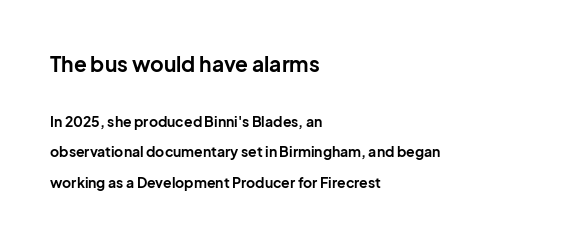
The image shows 21 px bold type, upright; set left-aligned, loose line spacing (2.16x), normal letter spacing, not underlined; the first (top) block is 1.5x larger.
